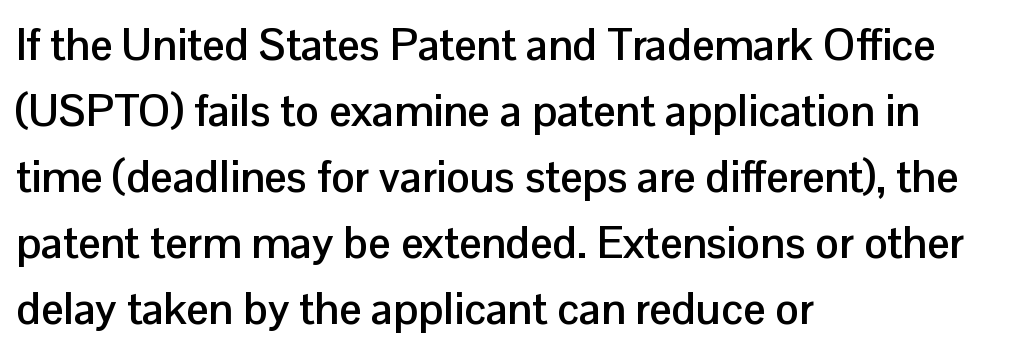
Horizontally, the lines are justified to the leading edge only. This sample uses an upright cut, with every glyph sitting square on the baseline. This sample has the flowing, uneven cadence of proportional lettering. Students, observe: this is what conventionally led text looks like. This rendering features lettering with no underline. Type style note: lacks serifs.
